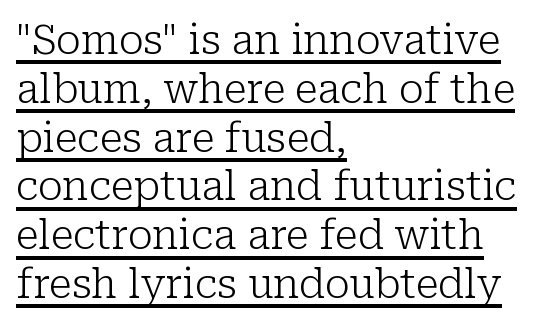
{"serif": "yes", "italic": "no", "bold": "no", "weight": "light", "width": "normal", "stroke_contrast": "low", "x_height": "medium", "monospaced": "no", "underline": "yes", "align": "left", "line_spacing_ratio": 1.22, "letter_spacing": "normal", "letter_spacing_em": 0.0, "glyph_px": 40}
